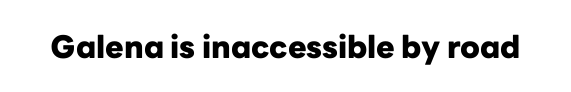
Think of a printed novel: that variable character pitch is what you see here. A roman cut, with each character standing at attention. The designer went with a sans here, leaving each stem footless. Anything drawn beneath the words? Only blank space. Characters follow at the spacing the type designer built in. The passage shown is emphatically bold.
